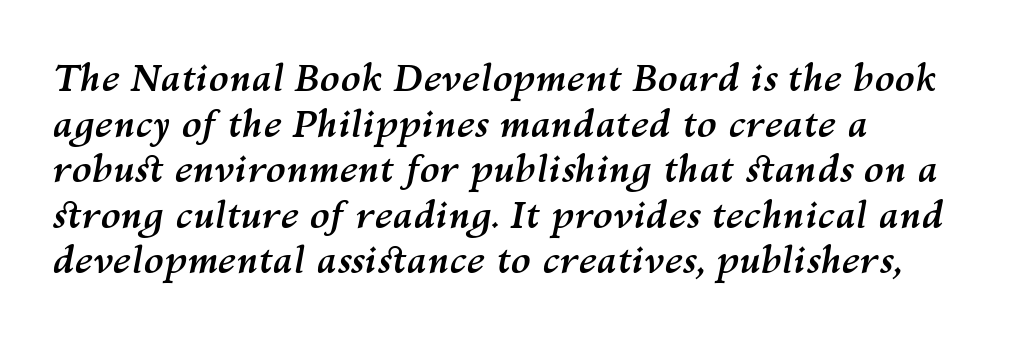
The image shows 37 px semibold type, italic (leaning right); set left-aligned, line spacing 1.23x, normal letter spacing, not underlined; medium stroke contrast and a medium x-height.
